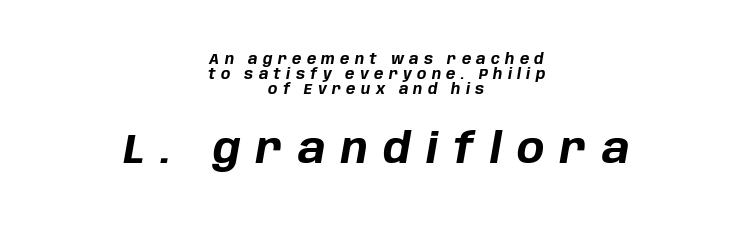
Q: Is the text bold? A: Yes.
Q: Is the text italic (slanted)? A: Yes, it leans right by about 10 degrees.
Q: Is the text underlined? A: No.
Q: How is the paragraph aligned? A: Centered.
Q: Is the spacing between letters normal or unusually wide? A: Unusually wide.
Q: Is the spacing between lines tight, normal or loose? A: Tight.
Q: Which block of text is set in a larger size, the first (top) or the second (bottom)? A: The second (bottom) one.
Q: Width (condensed, normal, or wide)? A: Normal.
Q: Stroke contrast? A: Low.
Q: x-height? A: Large.
Q: Monospaced? A: No.
